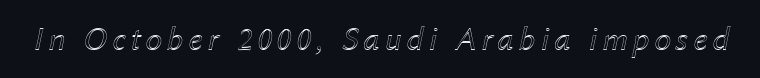
{"italic": "yes", "lean": "right", "slant_degrees": 12, "width": "normal", "x_height": "medium", "monospaced": "no", "underline": "no", "glyph_px": 34}
